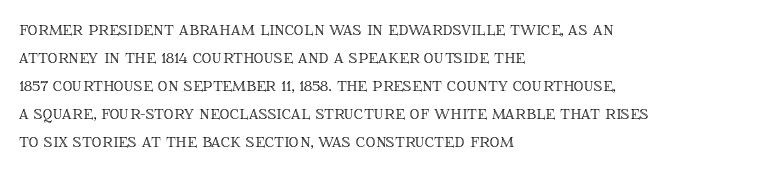
Ordinary non-slanted type is in use. Type without underlining. A typesetter would call this zero additional tracking. Horizontally, the lines are justified to the leading edge only. Honestly, the row spacing looks completely unremarkable.
